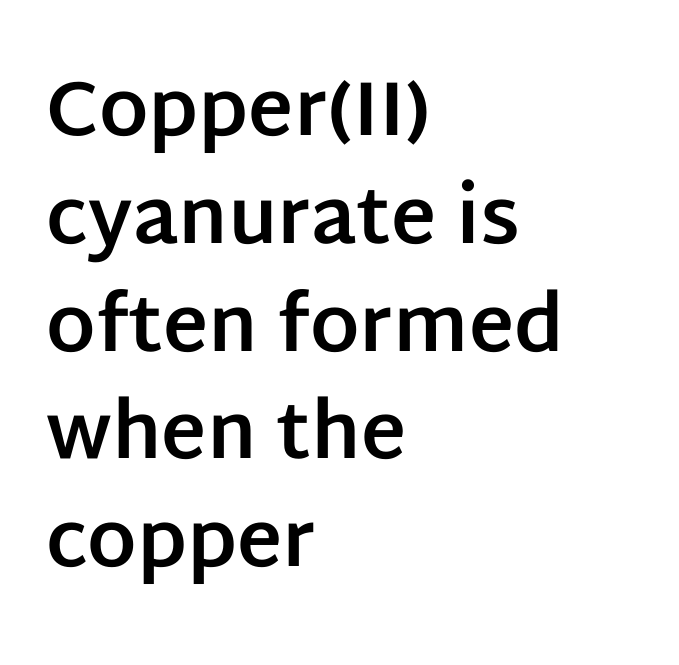
The paragraph has a hard left edge and a soft right edge. A sans-serif font was chosen for this passage. One glance says typical: line gaps are just what's usual. The rendering uses a bold face; every stroke is thick and dark. Inter-character spacing is left at the font's built-in metrics.
